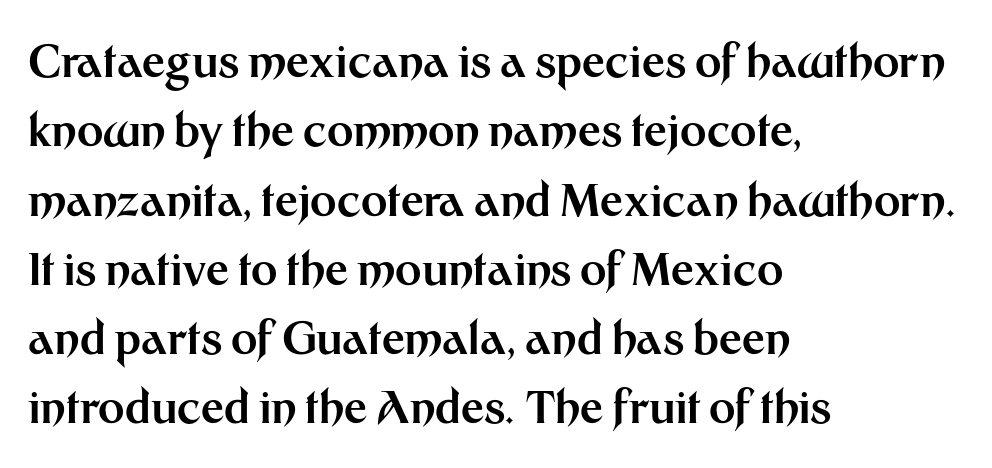
{"serif": "no", "italic": "no", "bold": "yes", "weight": "bold", "width": "normal", "stroke_contrast": "medium", "x_height": "medium", "monospaced": "no", "underline": "no", "align": "left", "line_spacing": "normal", "line_spacing_ratio": 1.54, "letter_spacing": "normal", "letter_spacing_em": 0.0, "glyph_px": 45}
